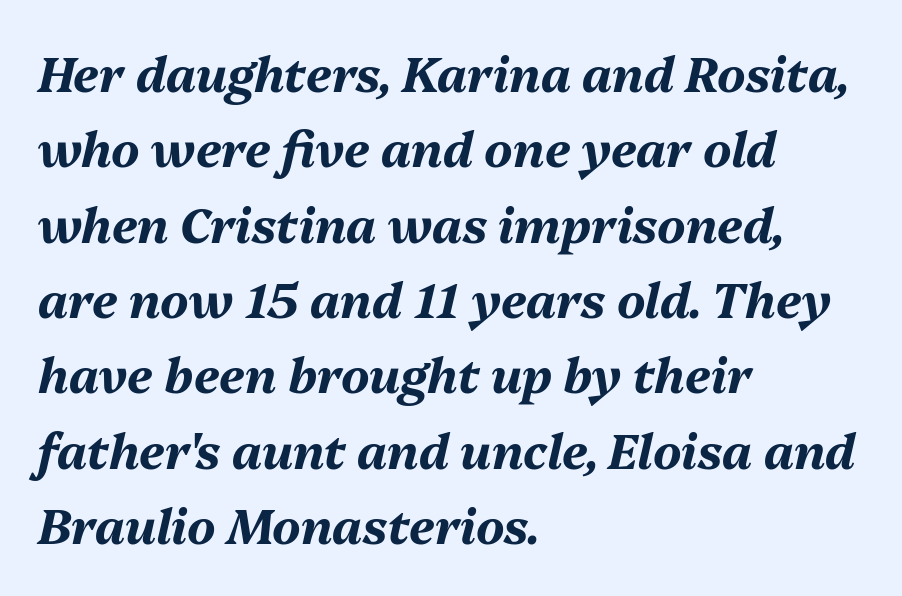
The image shows 48 px bold type, italic (leaning right); set left-aligned, normal line spacing (1.57x), normal letter spacing, not underlined; medium stroke contrast and a medium x-height.
